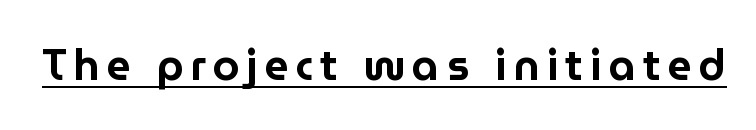
{"serif": "no", "italic": "no", "width": "normal", "stroke_contrast": "low", "x_height": "medium", "monospaced": "no", "underline": "yes", "glyph_px": 43}
